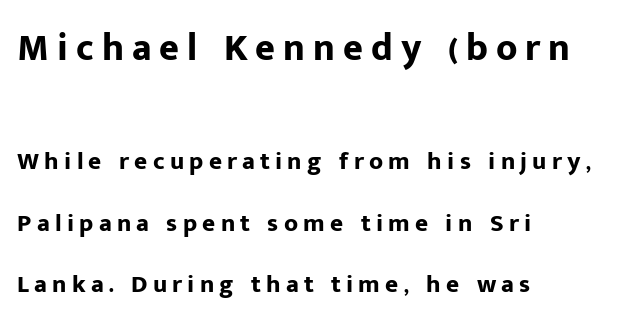
{"serif": "no", "italic": "no", "bold": "yes", "weight": "bold", "width": "normal", "stroke_contrast": "low", "x_height": "medium", "monospaced": "no", "underline": "no", "align": "left", "line_spacing": "loose", "line_spacing_ratio": 2.45, "letter_spacing": "wide", "letter_spacing_em": 0.21, "larger_block": "first", "size_ratio": 1.52, "glyph_px": 38}
